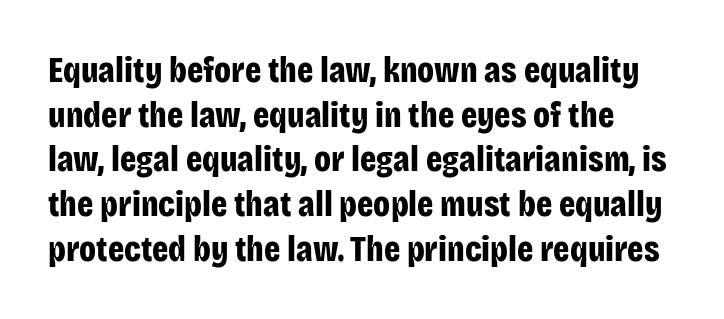
The image shows 36 px bold, condensed sans-serif type, upright; set line spacing 1.24x, normal letter spacing, not underlined; low stroke contrast and a large x-height.
